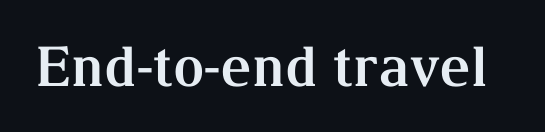
Q: Is the text bold? A: Yes.
Q: Is the text italic (slanted)? A: No, it is upright.
Q: Is the typeface a serif or a sans-serif typeface? A: Serif.
Q: Is the text underlined? A: No.
Q: Is the spacing between letters normal or unusually wide? A: Normal.
Q: Width (condensed, normal, or wide)? A: Normal.
Q: Stroke contrast? A: Medium.
Q: x-height? A: Medium.
Q: Monospaced? A: No.
